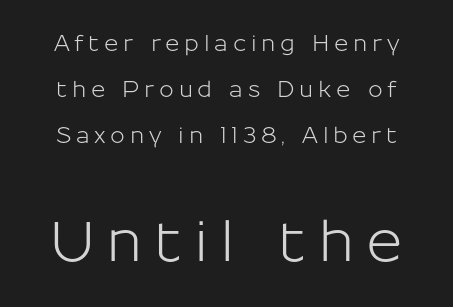
The gap between lines stays unmarked. If you squint, the bottom block still reads clearly — it's the larger of the two. Students, observe: this is what heavily led, spacious text looks like. Looks like regular typesetting: each glyph gets only the width it needs.
